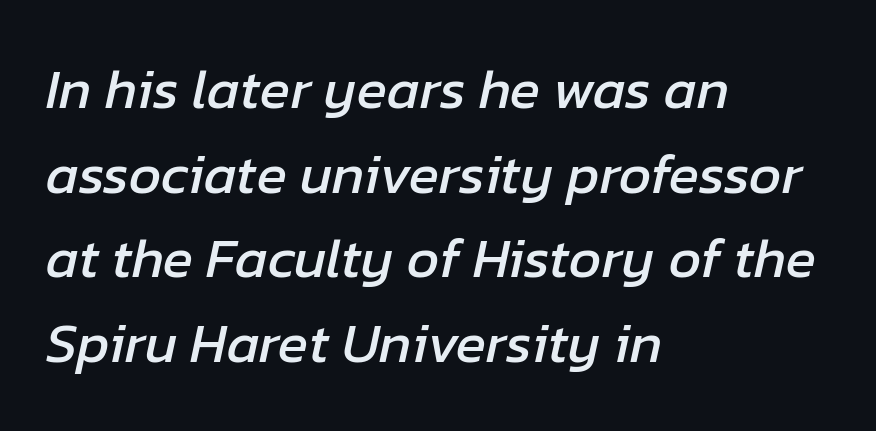
Q: Is the text italic (slanted)? A: Yes, it leans right by about 12 degrees.
Q: Is the text underlined? A: No.
Q: How is the paragraph aligned? A: Left-aligned.
Q: Is the spacing between letters normal or unusually wide? A: Normal.
Q: Is the spacing between lines tight, normal or loose? A: Normal.
Q: Width (condensed, normal, or wide)? A: Normal.
Q: Stroke contrast? A: Low.
Q: x-height? A: Medium.
Q: Monospaced? A: No.
